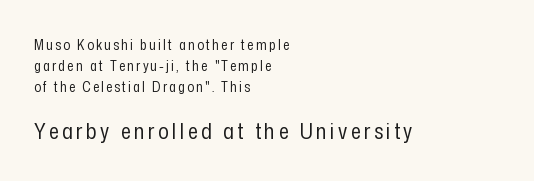
The image shows 22 px text type, upright; set left-aligned, normal line spacing (1.5x), not underlined; the second (bottom) block is 1.57x larger.
